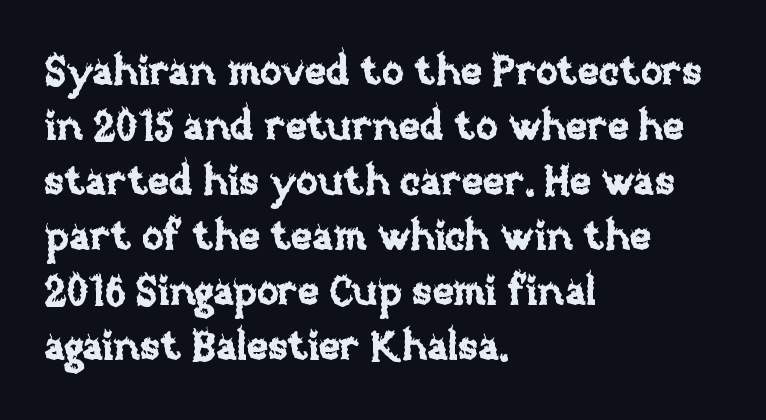
Q: Is the text italic (slanted)? A: No, it is upright.
Q: Is the text underlined? A: No.
Q: How is the paragraph aligned? A: Left-aligned.
Q: Is the spacing between letters normal or unusually wide? A: Normal.
Q: Is the spacing between lines tight, normal or loose? A: Normal.
Q: Width (condensed, normal, or wide)? A: Normal.
Q: Stroke contrast? A: Low.
Q: x-height? A: Large.
Q: Monospaced? A: No.
